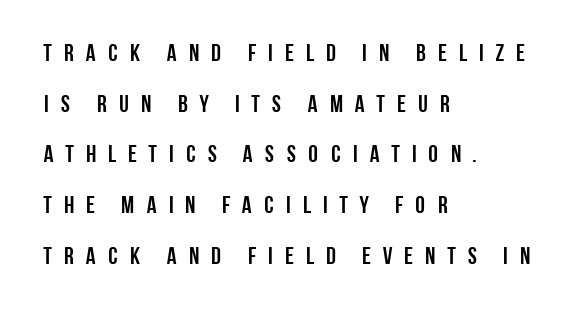
Lines of text with bare space underneath. Compared with typical paragraphs, the rows here are farther apart. Notice how thick the strokes are: this is what a full bold looks like. In terms of letterspacing, this is a distinctly airy, spread setting.
